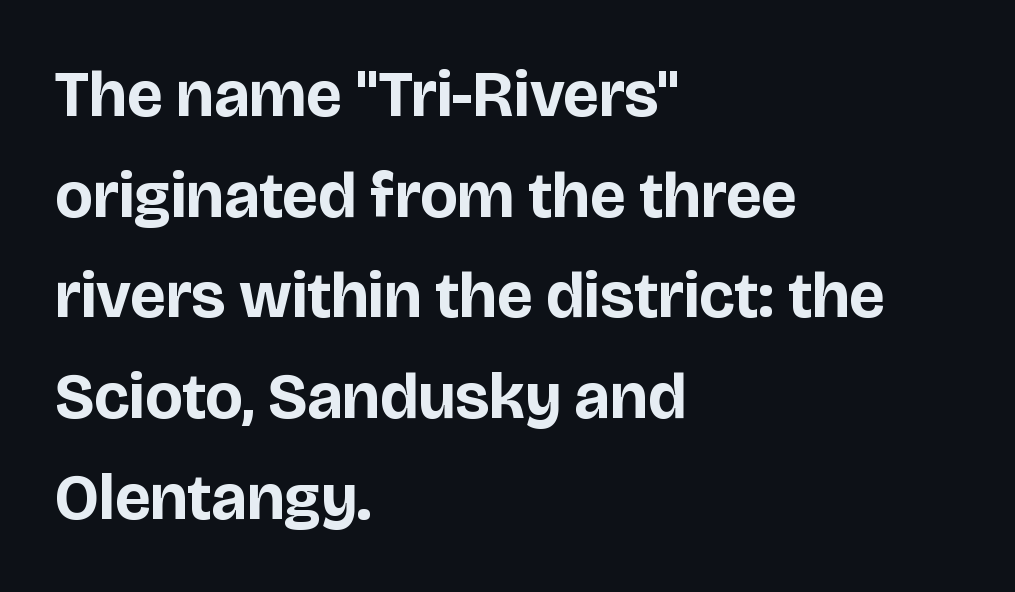
The image shows 65 px bold sans-serif type, upright; set left-aligned, normal line spacing (1.55x), normal letter spacing, not underlined; low stroke contrast and a large x-height.
